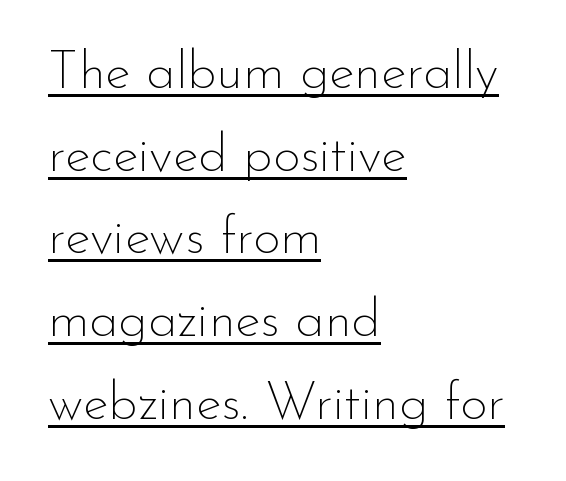
{"serif": "no", "italic": "no", "bold": "no", "weight": "thin", "width": "normal", "stroke_contrast": "low", "x_height": "small", "monospaced": "no", "underline": "yes", "align": "left", "line_spacing": "normal", "line_spacing_ratio": 1.56, "letter_spacing": "normal", "letter_spacing_em": 0.0, "glyph_px": 53}
